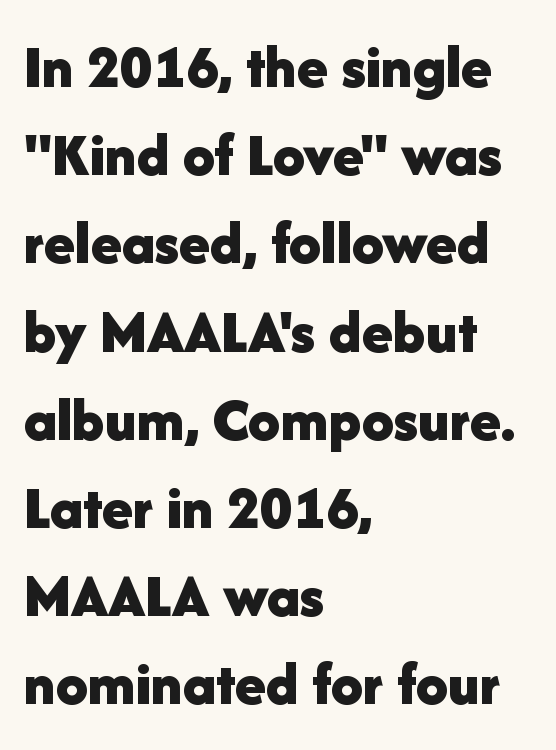
{"serif": "no", "italic": "no", "bold": "yes", "weight": "bold", "width": "normal", "stroke_contrast": "low", "x_height": "medium", "monospaced": "no", "underline": "no", "align": "left", "line_spacing": "normal", "line_spacing_ratio": 1.4, "letter_spacing": "normal", "letter_spacing_em": 0.0, "glyph_px": 63}
